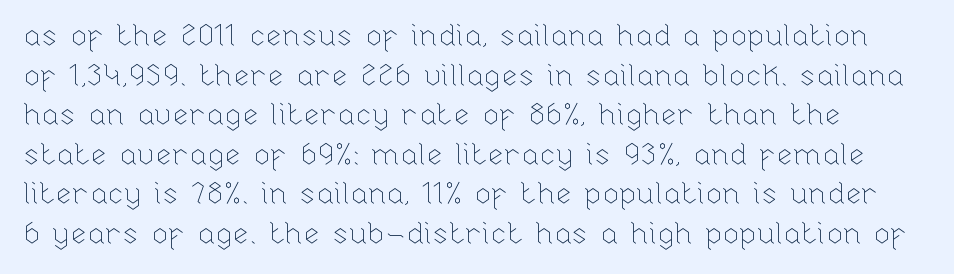
The image shows 30 px thin type, upright; set normal line spacing (1.32x), normal letter spacing, not underlined; low stroke contrast and a medium x-height.
